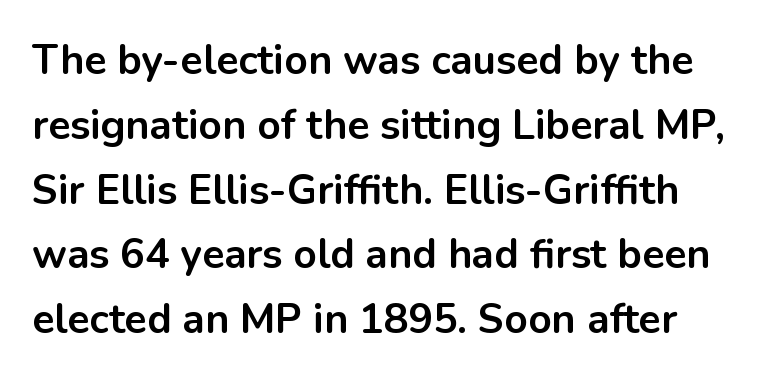
Q: Is the text bold? A: Yes.
Q: Is the text italic (slanted)? A: No, it is upright.
Q: Is the typeface a serif or a sans-serif typeface? A: Sans-serif.
Q: Is the text underlined? A: No.
Q: Is the spacing between letters normal or unusually wide? A: Normal.
Q: Is the spacing between lines tight, normal or loose? A: Normal.
Q: Width (condensed, normal, or wide)? A: Normal.
Q: Stroke contrast? A: Low.
Q: x-height? A: Medium.
Q: Monospaced? A: No.
